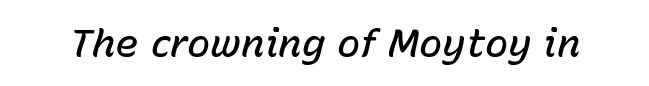
{"italic": "yes", "lean": "right", "slant_degrees": 15, "bold": "semi", "weight": "semibold", "width": "normal", "stroke_contrast": "low", "x_height": "medium", "monospaced": "no", "underline": "no", "letter_spacing": "normal", "letter_spacing_em": 0.0, "glyph_px": 39}
